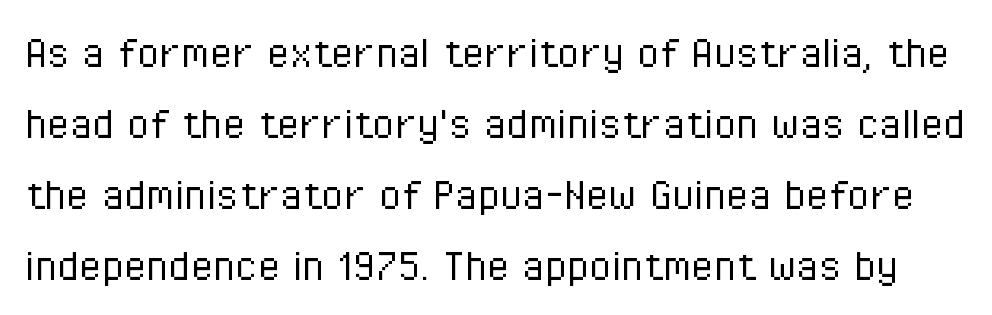
{"serif": "no", "italic": "no", "bold": "no", "weight": "light", "width": "condensed", "stroke_contrast": "low", "x_height": "medium", "monospaced": "no", "underline": "no", "line_spacing": "normal", "line_spacing_ratio": 1.39, "letter_spacing": "normal", "letter_spacing_em": 0.0, "glyph_px": 51}
